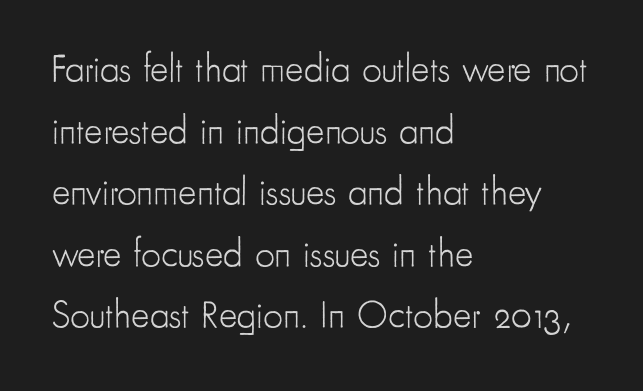
The image shows 39 px light, condensed sans-serif type, upright; set left-aligned, normal line spacing (1.58x), normal letter spacing, not underlined; low stroke contrast and a small x-height.
